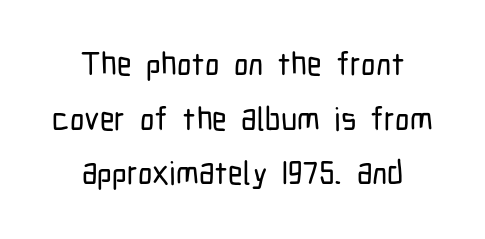
Unmarked baselines from the first word to the last. Every character sits straight up, as roman type does. Centered paragraph, ragged on both sides. You could not count columns in this text — the font is proportionally spaced.
